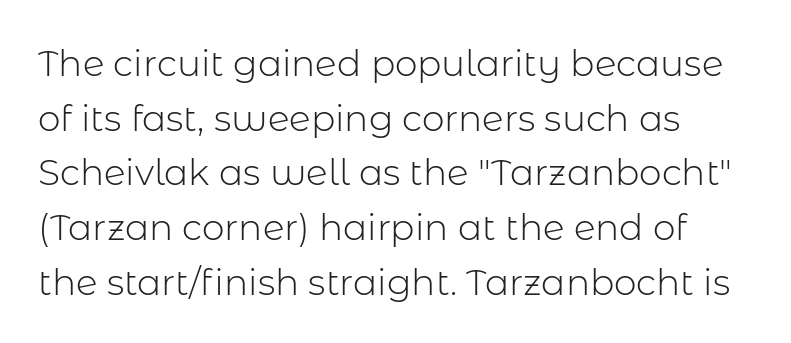
The image shows 36 px light sans-serif type, upright; set left-aligned, normal line spacing (1.52x), normal letter spacing, not underlined; low stroke contrast and a medium x-height.
